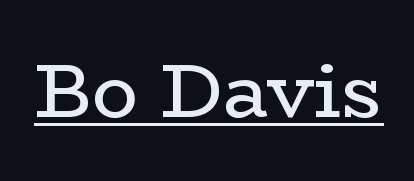
Is this a heavy cut? Hardly; it is regular or lighter. Look at the bottom of the vertical strokes: they flare into serifs here. Inter-character spacing is left at the font's built-in metrics. Do the letters lean? They stand straight. The letters advance in unequal steps, a hallmark of proportional type. The string is rendered with underlining switched on.
